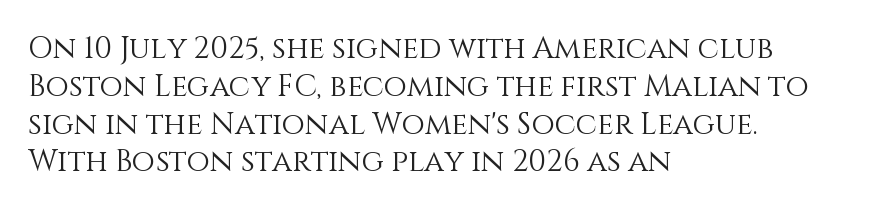
{"italic": "no", "bold": "no", "weight": "light", "width": "normal", "stroke_contrast": "medium", "x_height": "large", "monospaced": "no", "underline": "no", "align": "left", "line_spacing": "normal", "line_spacing_ratio": 1.26, "letter_spacing": "normal", "letter_spacing_em": 0.0, "glyph_px": 30}
